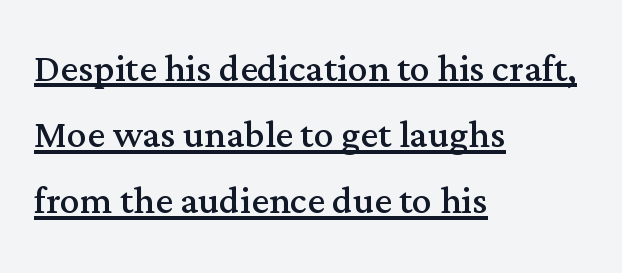
Q: Is the text bold? A: No.
Q: Is the text italic (slanted)? A: No, it is upright.
Q: Is the typeface a serif or a sans-serif typeface? A: Serif.
Q: Is the text underlined? A: Yes.
Q: How is the paragraph aligned? A: Left-aligned.
Q: Is the spacing between letters normal or unusually wide? A: Normal.
Q: Is the spacing between lines tight, normal or loose? A: Normal.
Q: Width (condensed, normal, or wide)? A: Normal.
Q: Stroke contrast? A: Medium.
Q: x-height? A: Medium.
Q: Monospaced? A: No.
